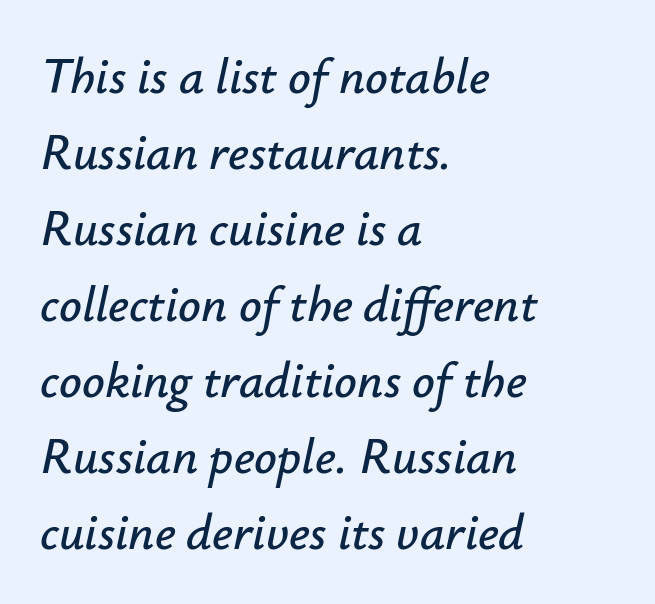
Vertically, the passage feels balanced, rows spaced as you'd expect. Spacing verdict: proportional, widths tailored to each character. Glyph-to-glyph distance matches everyday printed text. The baseline area is clear.
